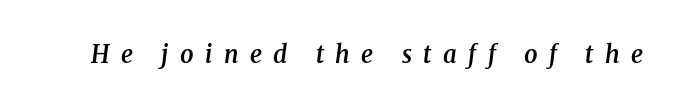
Letter spacing: wide. The passage shown leans; its letterforms are oblique. As a designer I'd log this as weight 600, semibold. Bare-footed words on every line.
